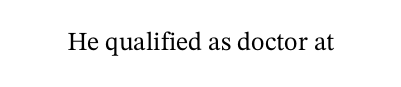
{"italic": "no", "underline": "no", "letter_spacing": "normal", "letter_spacing_em": 0.0, "glyph_px": 26}
